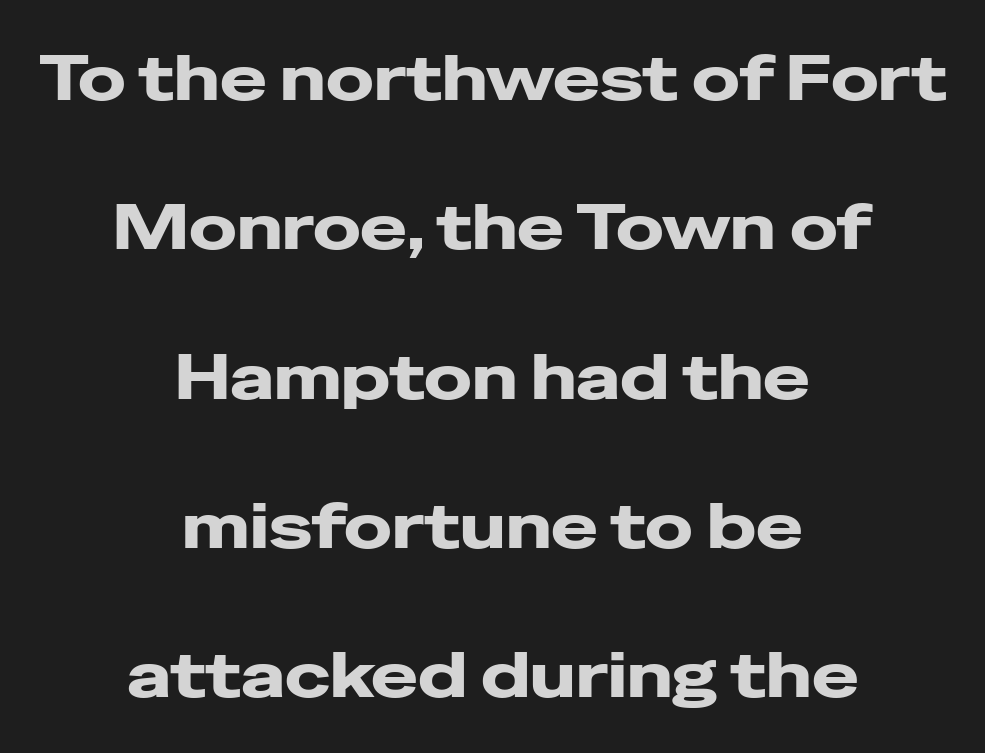
Q: Is the text bold? A: Yes.
Q: Is the text italic (slanted)? A: No, it is upright.
Q: Is the typeface a serif or a sans-serif typeface? A: Sans-serif.
Q: Is the text underlined? A: No.
Q: How is the paragraph aligned? A: Centered.
Q: Is the spacing between letters normal or unusually wide? A: Normal.
Q: Is the spacing between lines tight, normal or loose? A: Loose.
Q: Width (condensed, normal, or wide)? A: Wide.
Q: Stroke contrast? A: Low.
Q: x-height? A: Medium.
Q: Monospaced? A: No.
